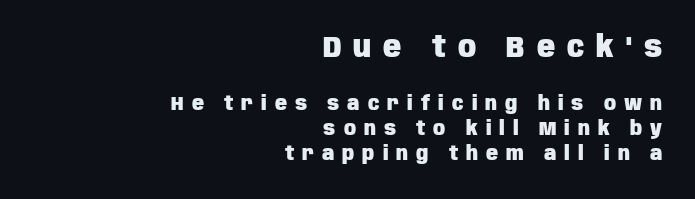
{"serif": "no", "italic": "no", "bold": "yes", "weight": "heavy", "width": "condensed", "stroke_contrast": "low", "x_height": "large", "monospaced": "no", "underline": "no", "align": "right", "line_spacing": "normal", "line_spacing_ratio": 1.25, "letter_spacing": "wide", "letter_spacing_em": 0.4, "larger_block": "first", "size_ratio": 1.5, "glyph_px": 30}
